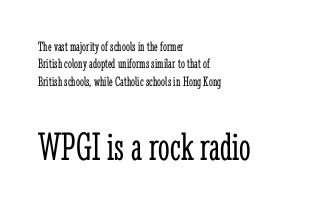
Q: Is the text bold? A: No.
Q: Is the text italic (slanted)? A: No, it is upright.
Q: Is the typeface a serif or a sans-serif typeface? A: Serif.
Q: Is the text underlined? A: No.
Q: How is the paragraph aligned? A: Left-aligned.
Q: Is the spacing between letters normal or unusually wide? A: Normal.
Q: Which block of text is set in a larger size, the first (top) or the second (bottom)? A: The second (bottom) one.
Q: Width (condensed, normal, or wide)? A: Condensed.
Q: Stroke contrast? A: Low.
Q: x-height? A: Medium.
Q: Monospaced? A: No.
